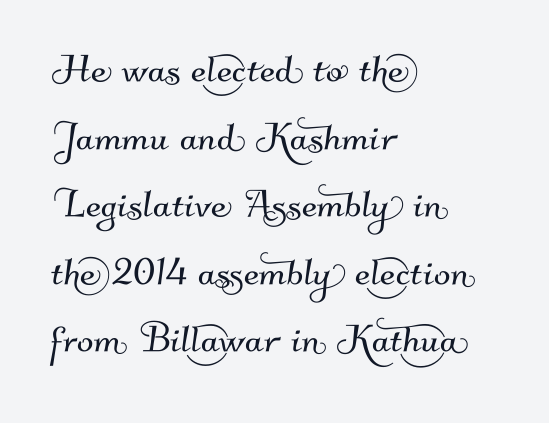
{"serif": "no", "width": "normal", "stroke_contrast": "medium", "x_height": "small", "monospaced": "no", "underline": "no", "align": "left", "line_spacing": "normal", "line_spacing_ratio": 1.38, "letter_spacing": "normal", "letter_spacing_em": 0.0, "glyph_px": 49}
